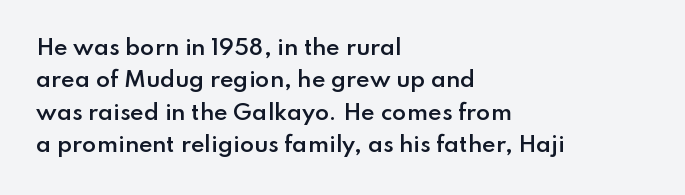
Q: Is the text bold? A: Semi-bold.
Q: Is the text italic (slanted)? A: No, it is upright.
Q: Is the text underlined? A: No.
Q: How is the paragraph aligned? A: Left-aligned.
Q: Is the spacing between letters normal or unusually wide? A: Normal.
Q: Is the spacing between lines tight, normal or loose? A: Normal.
